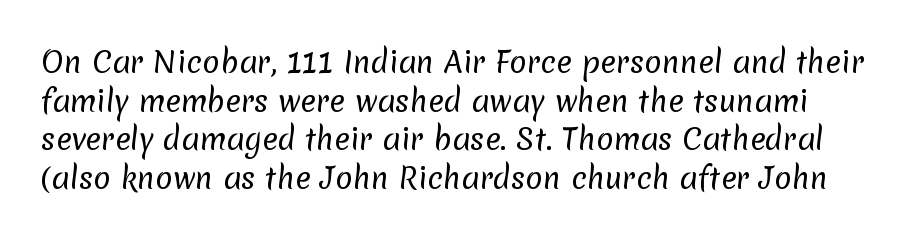
Q: Is the text bold? A: No.
Q: Is the typeface a serif or a sans-serif typeface? A: Sans-serif.
Q: Is the text underlined? A: No.
Q: Is the spacing between letters normal or unusually wide? A: Normal.
Q: Is the spacing between lines tight, normal or loose? A: Normal.
Q: Width (condensed, normal, or wide)? A: Normal.
Q: Stroke contrast? A: Low.
Q: x-height? A: Medium.
Q: Monospaced? A: No.
